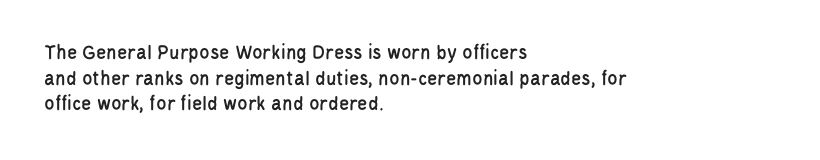
Line beginnings align vertically; line endings do not. Posture: vertical. A typesetter would call this zero additional tracking. The baseline area is clear.
